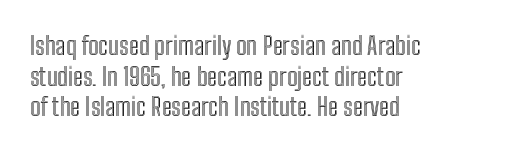
Which margin do the lines hug? The left one — the right edge is uneven. Bare-footed words on every line. Here the glyphs are tracked normally, forming tight word shapes. Does the lettering tilt? It doesn't — this is upright.
